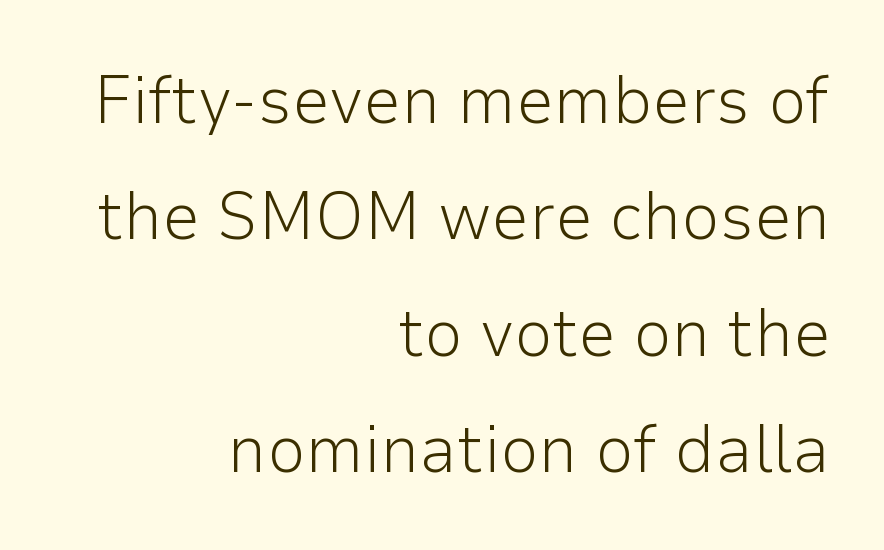
The image shows 68 px light sans-serif type, upright; set right-aligned, line spacing 1.71x, normal letter spacing, not underlined; low stroke contrast and a medium x-height.
